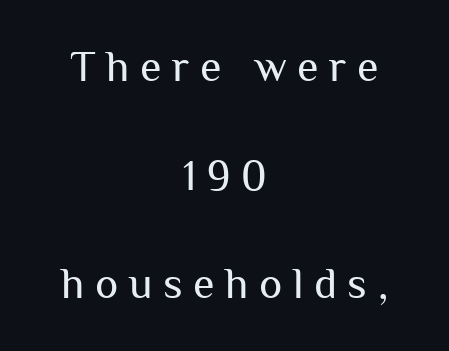
Q: Is the text bold? A: No.
Q: Is the text italic (slanted)? A: No, it is upright.
Q: Is the typeface a serif or a sans-serif typeface? A: Sans-serif.
Q: Is the text underlined? A: No.
Q: How is the paragraph aligned? A: Centered.
Q: Is the spacing between letters normal or unusually wide? A: Unusually wide.
Q: Is the spacing between lines tight, normal or loose? A: Loose.
Q: Width (condensed, normal, or wide)? A: Normal.
Q: Stroke contrast? A: Medium.
Q: x-height? A: Medium.
Q: Monospaced? A: No.
